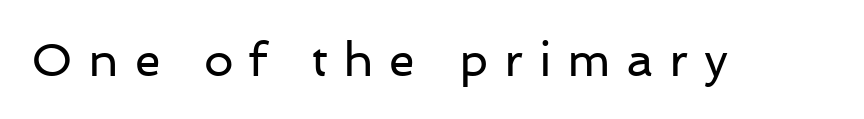
{"serif": "no", "italic": "no", "bold": "no", "weight": "regular", "width": "normal", "stroke_contrast": "low", "x_height": "medium", "monospaced": "no", "underline": "no", "letter_spacing": "wide", "letter_spacing_em": 0.33, "glyph_px": 47}
